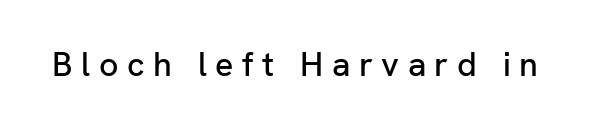
The image shows 34 px sans-serif type, upright; set unusually wide letter spacing (+0.25 em), not underlined; low stroke contrast and a medium x-height.
